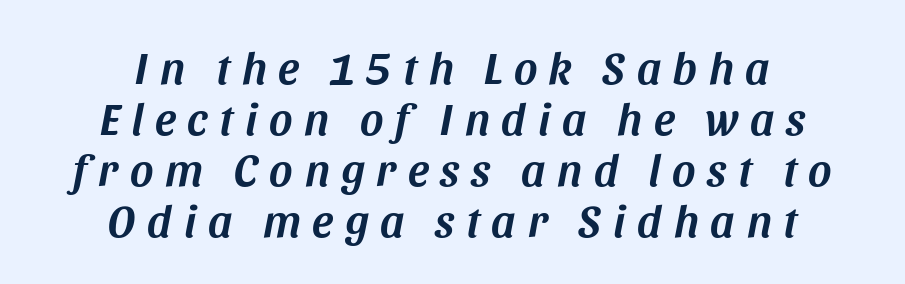
{"italic": "yes", "lean": "right", "slant_degrees": 11, "width": "normal", "stroke_contrast": "medium", "x_height": "large", "monospaced": "no", "underline": "no", "align": "center", "line_spacing": "tight", "line_spacing_ratio": 1.13, "letter_spacing": "wide", "letter_spacing_em": 0.26, "glyph_px": 45}
